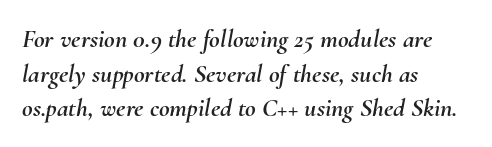
Q: Is the text italic (slanted)? A: Yes, it leans right by about 10 degrees.
Q: Is the text underlined? A: No.
Q: How is the paragraph aligned? A: Left-aligned.
Q: Is the spacing between letters normal or unusually wide? A: Normal.
Q: Is the spacing between lines tight, normal or loose? A: Normal.
